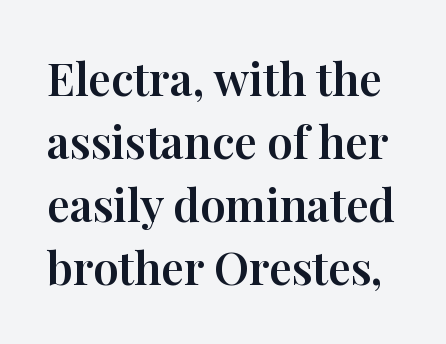
{"serif": "yes", "italic": "no", "width": "normal", "stroke_contrast": "high", "x_height": "medium", "monospaced": "no", "underline": "no", "line_spacing": "normal", "line_spacing_ratio": 1.4, "letter_spacing": "normal", "letter_spacing_em": 0.0, "glyph_px": 45}
